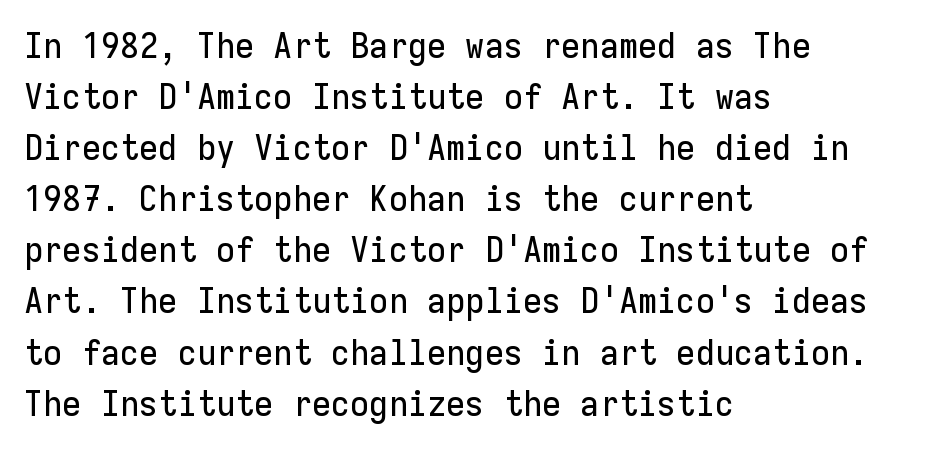
Q: Is the text italic (slanted)? A: No, it is upright.
Q: Is the typeface a serif or a sans-serif typeface? A: Sans-serif.
Q: Is the text underlined? A: No.
Q: How is the paragraph aligned? A: Left-aligned.
Q: Is the spacing between letters normal or unusually wide? A: Normal.
Q: Is the spacing between lines tight, normal or loose? A: Normal.
Q: Width (condensed, normal, or wide)? A: Normal.
Q: Stroke contrast? A: Low.
Q: x-height? A: Medium.
Q: Monospaced? A: Yes.
